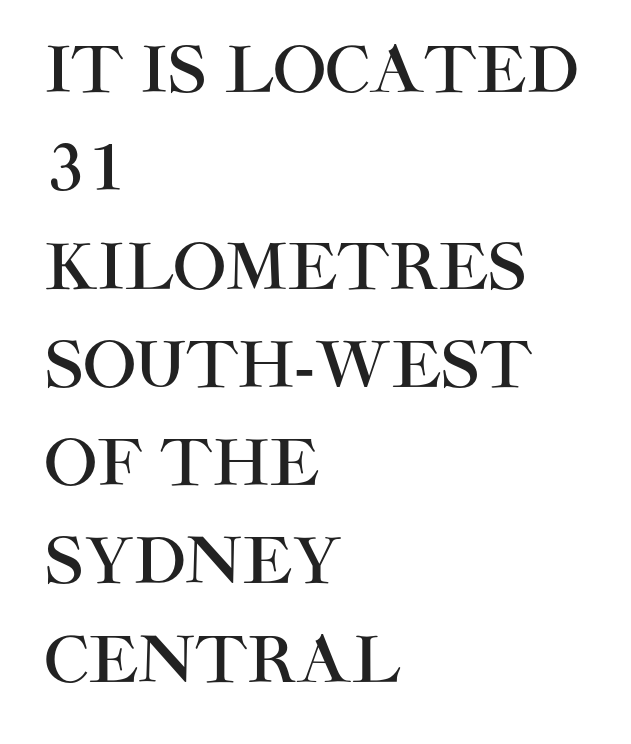
{"serif": "no", "italic": "no", "width": "normal", "stroke_contrast": "high", "x_height": "large", "monospaced": "no", "underline": "no", "align": "left", "line_spacing": "normal", "line_spacing_ratio": 1.56, "letter_spacing": "normal", "letter_spacing_em": 0.0, "glyph_px": 63}
